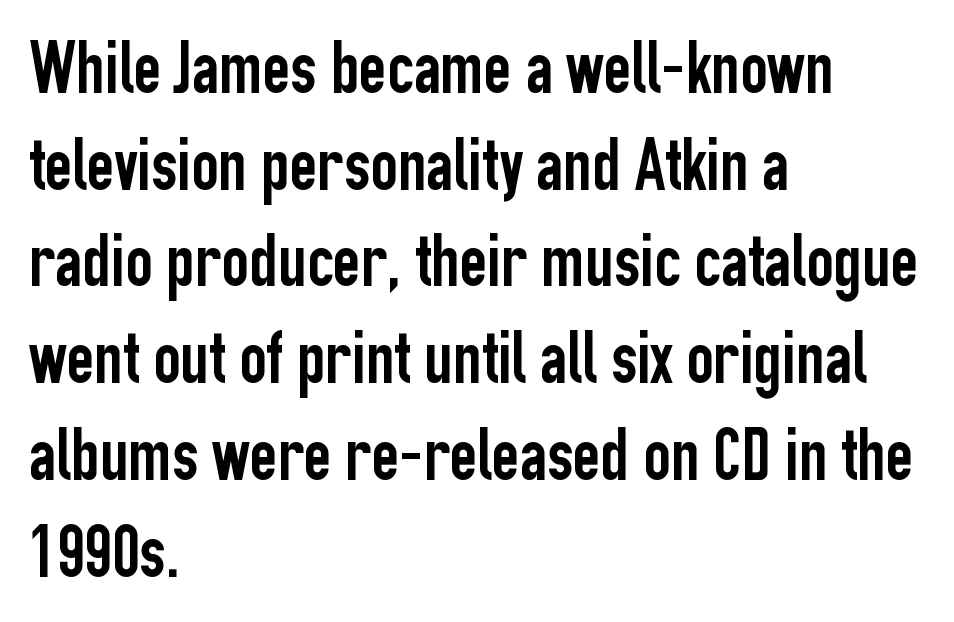
Rows of type keep a routine distance in the vertical direction. A typesetter would call this zero additional tracking. The lettering holds an erect, upright posture throughout. Clear beneath every line of the passage.
